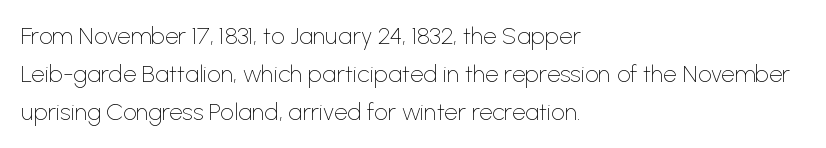
Q: Is the text bold? A: No.
Q: Is the text italic (slanted)? A: No, it is upright.
Q: Is the text underlined? A: No.
Q: How is the paragraph aligned? A: Left-aligned.
Q: Is the spacing between letters normal or unusually wide? A: Normal.
Q: Is the spacing between lines tight, normal or loose? A: Normal.
